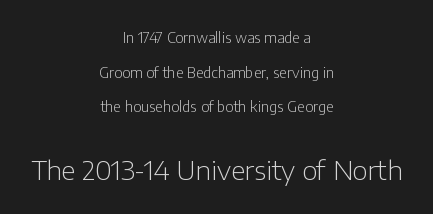
This is not heavy type; no bold has been used. Tracking here is standard; glyphs follow each other at the usual distance. Leading is clearly above the norm, producing a sparse column. You can tell it's not italic because the verticals are truly vertical. Where is the straight margin? There isn't one; the lines are centered. Size contrast runs from small at the top to large at the bottom.
